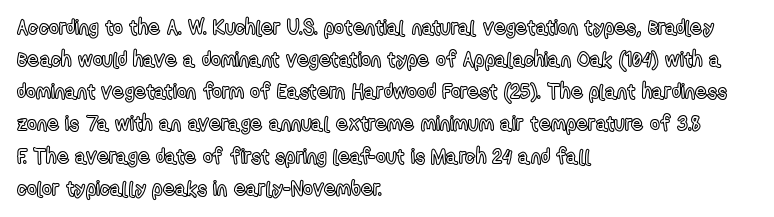
The image shows 21 px text type, upright; set left-aligned, normal line spacing (1.53x), normal letter spacing, not underlined.
